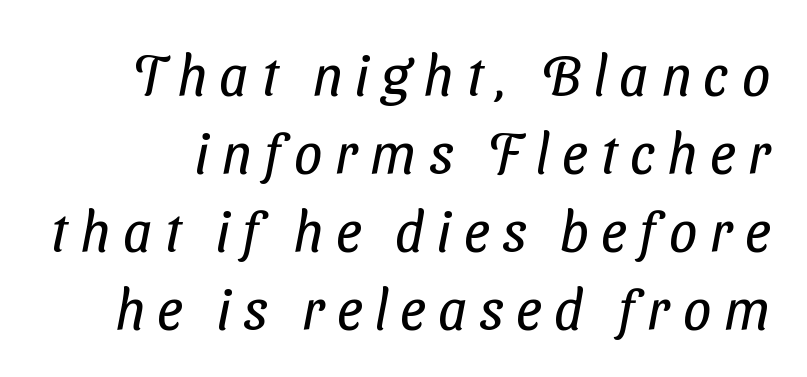
What kind of face is this? One without serifs — a sans. Each word looks stretched out because of the extra space between its letters. The gap between lines stays unmarked. A typesetter would call this leading conventional body-copy spacing. Nothing heavy about these letters — not bold at all. Do the characters align in a grid? No, the font is proportional.
